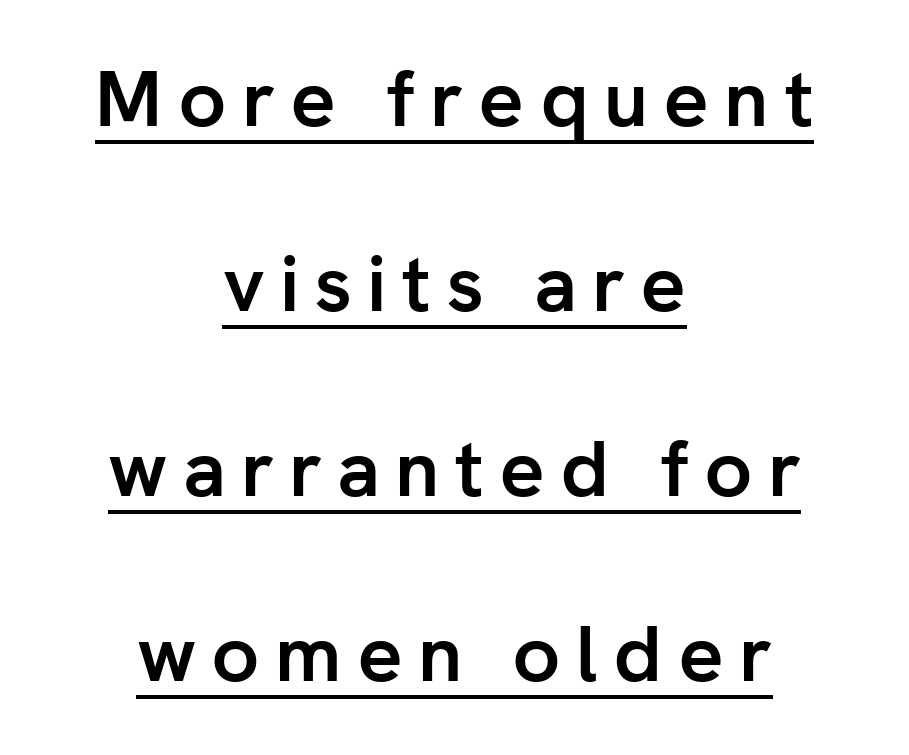
The image shows 79 px semibold sans-serif type, upright; set centered, loose line spacing (2.34x), underlined; low stroke contrast and a medium x-height.
